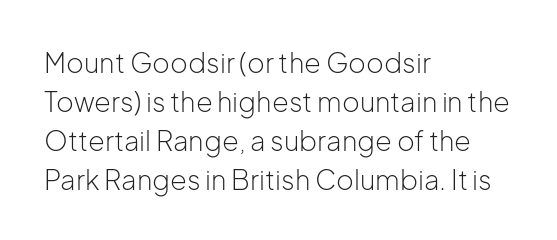
{"italic": "no", "bold": "no", "underline": "no", "align": "left", "line_spacing": "normal", "line_spacing_ratio": 1.44, "letter_spacing": "normal", "letter_spacing_em": 0.0, "glyph_px": 27}
